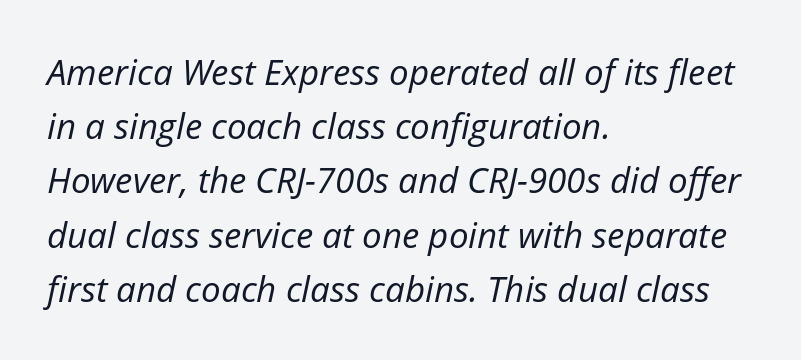
Tall strokes in this sample are angled rather than plumb. A light-to-regular cut is what we see here. This sample keeps an unexceptional amount of space between lines. You could call the tracking neutral — neither tight nor loose. Casual observation: everything's shoved over to the left. Note the varied advance widths — an 'i' is clearly narrower than an 'm'.
